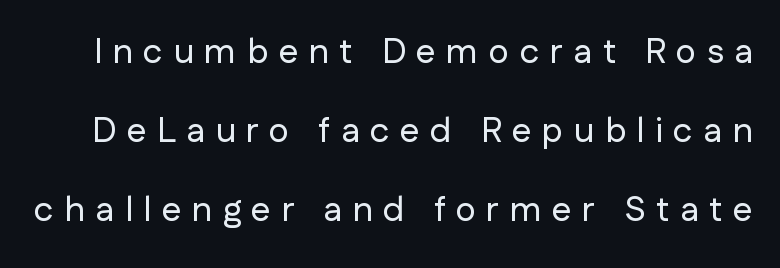
The image shows 35 px sans-serif type, upright; set loose line spacing (2.26x), unusually wide letter spacing (+0.3 em), not underlined; low stroke contrast and a medium x-height.
